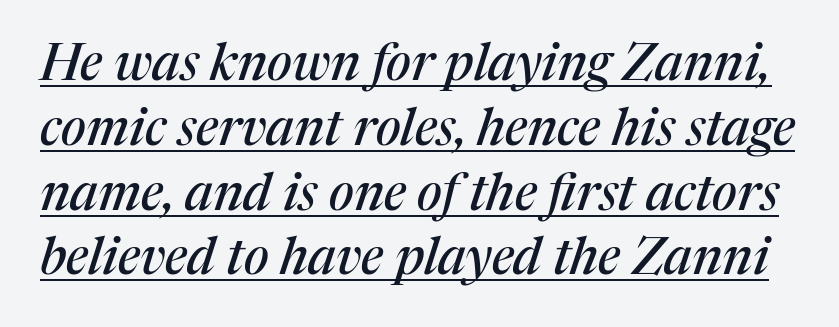
Q: Is the text italic (slanted)? A: Yes, it leans right by about 17 degrees.
Q: Is the typeface a serif or a sans-serif typeface? A: Serif.
Q: Is the text underlined? A: Yes.
Q: Is the spacing between letters normal or unusually wide? A: Normal.
Q: Is the spacing between lines tight, normal or loose? A: Normal.
Q: Width (condensed, normal, or wide)? A: Normal.
Q: Stroke contrast? A: Medium.
Q: x-height? A: Medium.
Q: Monospaced? A: No.
